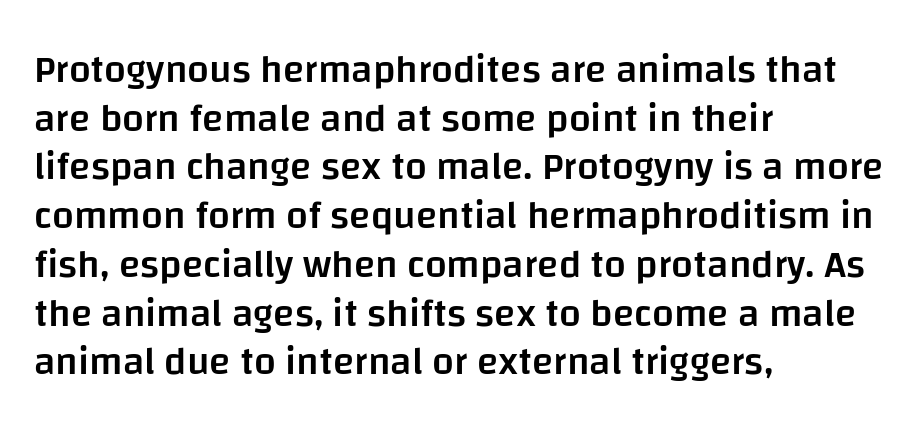
The tracking reads as untouched default to a designer's eye. Whoever set this chose a conventional vertical rhythm. This sample uses an upright cut, with every glyph sitting square on the baseline. Note: no serifs on the glyphs.
